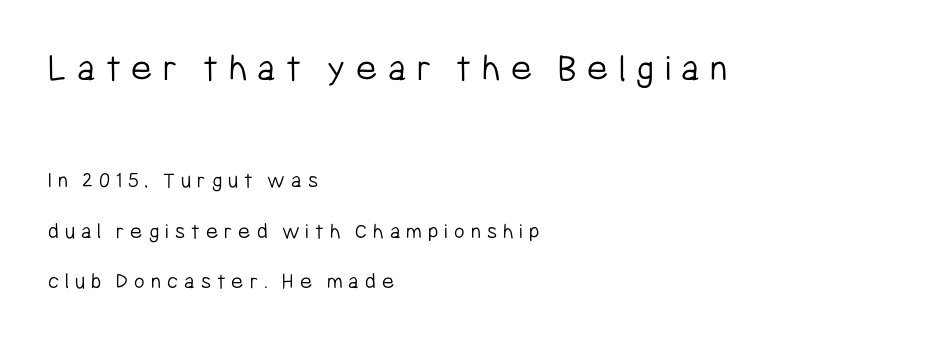
{"serif": "no", "italic": "no", "bold": "no", "weight": "light", "width": "condensed", "stroke_contrast": "low", "x_height": "medium", "monospaced": "no", "underline": "no", "align": "left", "line_spacing": "loose", "line_spacing_ratio": 2.2, "letter_spacing": "wide", "letter_spacing_em": 0.26, "larger_block": "first", "size_ratio": 1.74, "glyph_px": 40}
